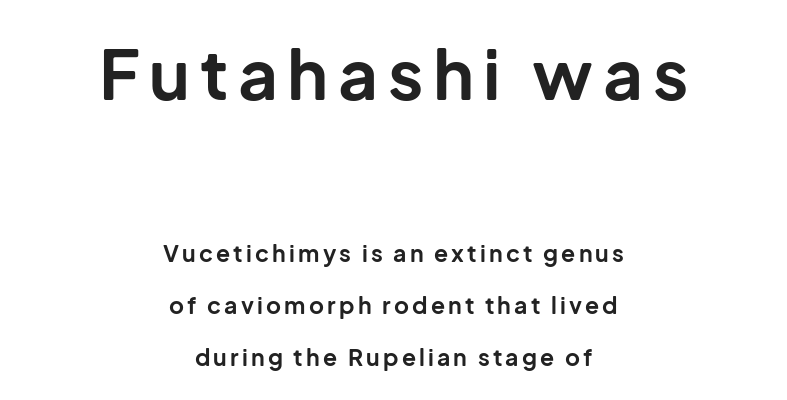
The image shows 69 px bold sans-serif type, upright; set centered, loose line spacing (2.25x), not underlined; the first (top) block is 3.0x larger; low stroke contrast and a medium x-height.
